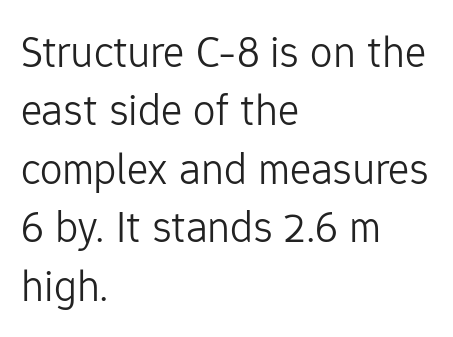
{"serif": "no", "italic": "no", "bold": "no", "weight": "light", "width": "normal", "stroke_contrast": "low", "x_height": "medium", "monospaced": "no", "underline": "no", "align": "left", "line_spacing": "normal", "line_spacing_ratio": 1.3, "letter_spacing": "normal", "letter_spacing_em": 0.0, "glyph_px": 45}
